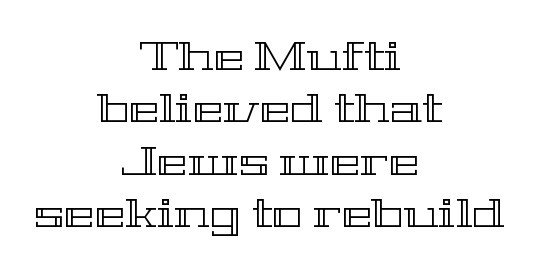
{"italic": "no", "width": "wide", "x_height": "medium", "monospaced": "no", "underline": "no", "align": "center", "line_spacing": "normal", "line_spacing_ratio": 1.28, "letter_spacing": "normal", "letter_spacing_em": 0.0, "glyph_px": 41}
